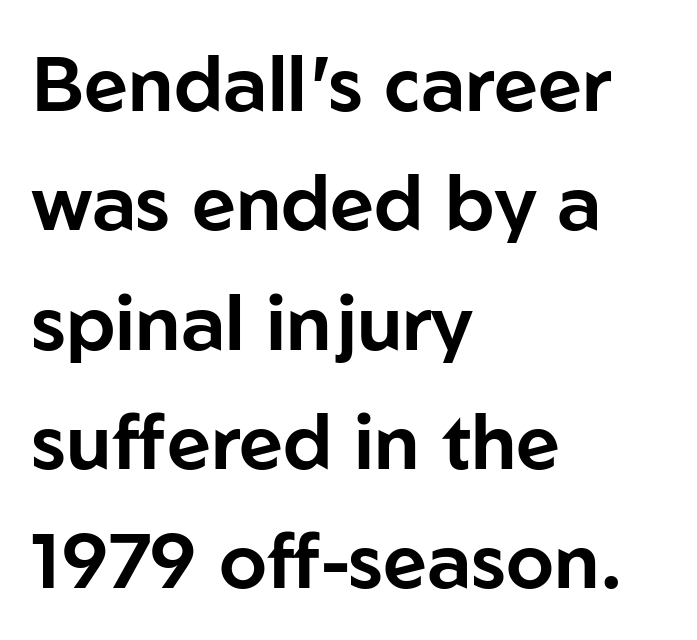
Proportional: the letters do not fall into vertical columns. The lines in this sample share a left origin and differ only in where they stop. A typesetter would label this face a sans. Look at the tracking — it's just the regular setting, nothing added. Underlining? Definitely not there. The vertical gap from one line to the next is medium.
